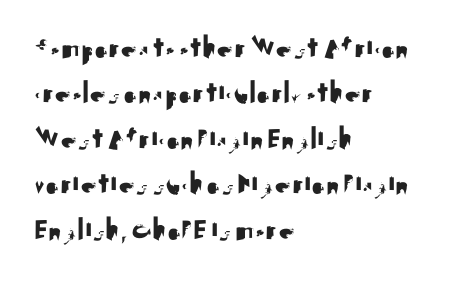
Q: Is the text italic (slanted)? A: No, it is upright.
Q: Is the typeface a serif or a sans-serif typeface? A: Sans-serif.
Q: Is the text underlined? A: No.
Q: How is the paragraph aligned? A: Left-aligned.
Q: Is the spacing between letters normal or unusually wide? A: Normal.
Q: Is the spacing between lines tight, normal or loose? A: Normal.
Q: Width (condensed, normal, or wide)? A: Normal.
Q: Stroke contrast? A: Medium.
Q: x-height? A: Small.
Q: Monospaced? A: No.
